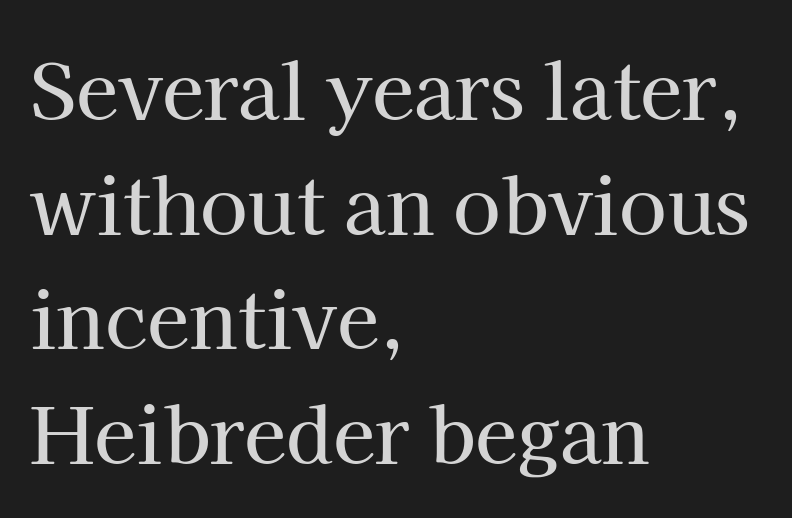
Proportional: the letters do not fall into vertical columns. Typeset ragged right — the left edge is the straight one. The lettering stays uniformly vertical, giving the passage a roman look. Observe the ordinary spacing: letters are neighbours, not strangers. Summary of vertical rhythm: regular, with standard interline spacing. Classification — serif.
